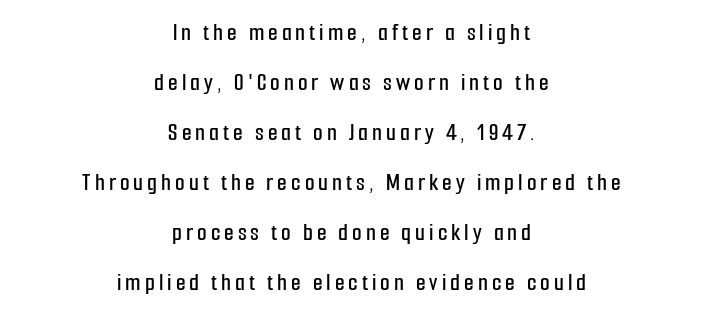
The baseline area is clear. The letters stand straight up with perfectly vertical stems. You could fit nearly another row in the gap between these rows. Short and long lines alike share a common midpoint.
